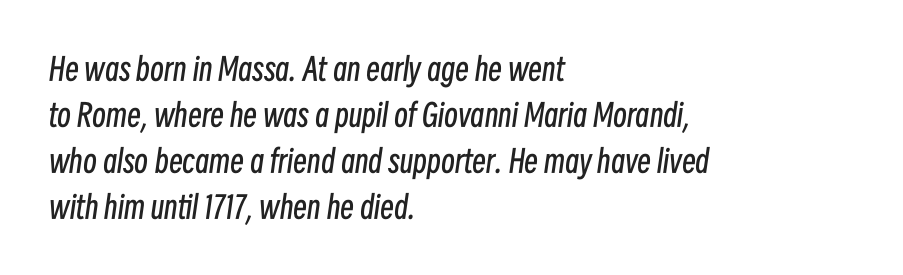
The passage shown leans; its letterforms are oblique. Unmarked baselines from the first word to the last. The passage shown stacks its lines at a standard gap. There is no visible air inserted between adjacent glyphs.
